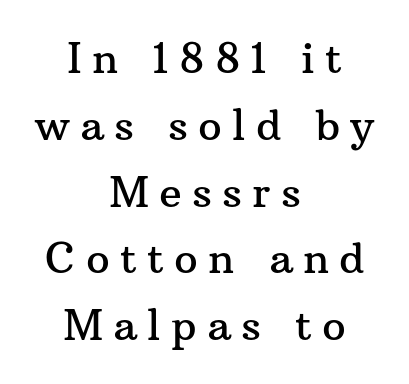
{"serif": "yes", "italic": "no", "width": "normal", "stroke_contrast": "medium", "x_height": "medium", "monospaced": "no", "underline": "no", "align": "center", "line_spacing": "normal", "line_spacing_ratio": 1.59, "letter_spacing": "wide", "letter_spacing_em": 0.24, "glyph_px": 42}
